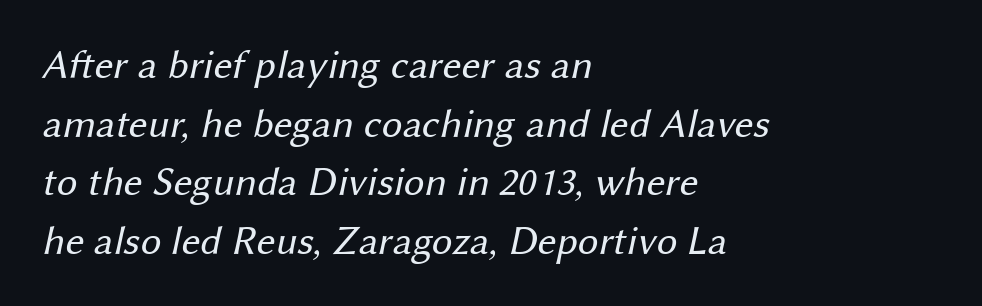
Regarding serifs, this sample does without them. The lines sit at an ordinary, default distance from one another. Every row of glyphs begins at an identical x-position on the left. This reads as an unemphasized weight, regular at the heaviest.
